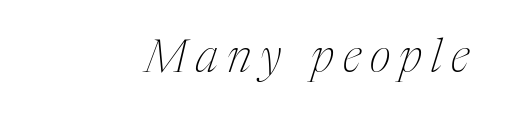
Q: Is the text bold? A: No.
Q: Is the text italic (slanted)? A: Yes, it leans right by about 17 degrees.
Q: Is the typeface a serif or a sans-serif typeface? A: Serif.
Q: Is the text underlined? A: No.
Q: How is the paragraph aligned? A: Right-aligned.
Q: Is the spacing between letters normal or unusually wide? A: Unusually wide.
Q: Width (condensed, normal, or wide)? A: Condensed.
Q: Stroke contrast? A: Medium.
Q: x-height? A: Medium.
Q: Monospaced? A: No.
